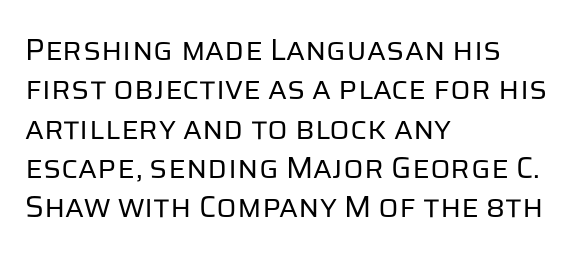
Q: Is the text bold? A: No.
Q: Is the text italic (slanted)? A: No, it is upright.
Q: Is the typeface a serif or a sans-serif typeface? A: Sans-serif.
Q: Is the text underlined? A: No.
Q: How is the paragraph aligned? A: Left-aligned.
Q: Is the spacing between letters normal or unusually wide? A: Normal.
Q: Is the spacing between lines tight, normal or loose? A: Normal.
Q: Width (condensed, normal, or wide)? A: Normal.
Q: Stroke contrast? A: Low.
Q: x-height? A: Large.
Q: Monospaced? A: No.
